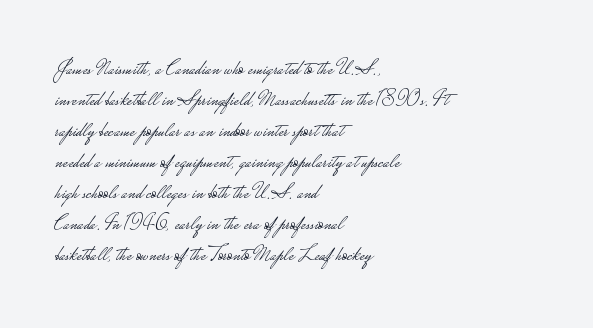
No chunkiness to these letters — they're not bold. The area under the type is left untouched. This rendering uses left alignment, leaving the right contour irregular. Compared with typical body copy, the letter spacing here is the same.
